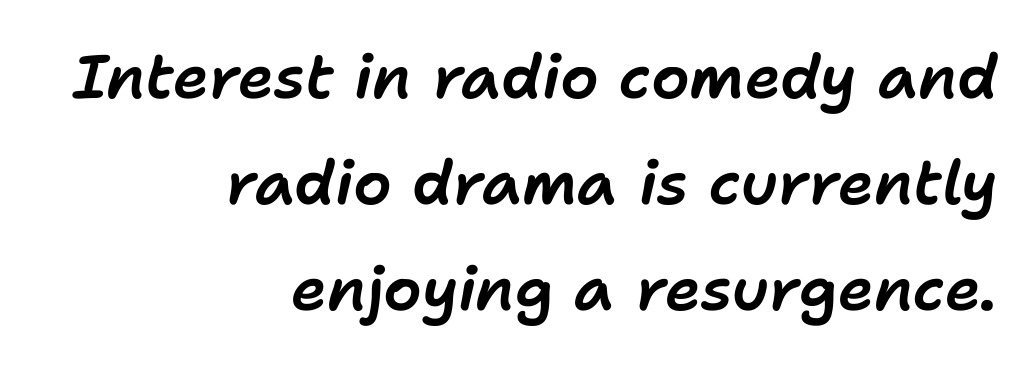
The image shows 61 px text type, italic (leaning right); set right-aligned, line spacing 1.74x, normal letter spacing, not underlined; low stroke contrast and a medium x-height.
